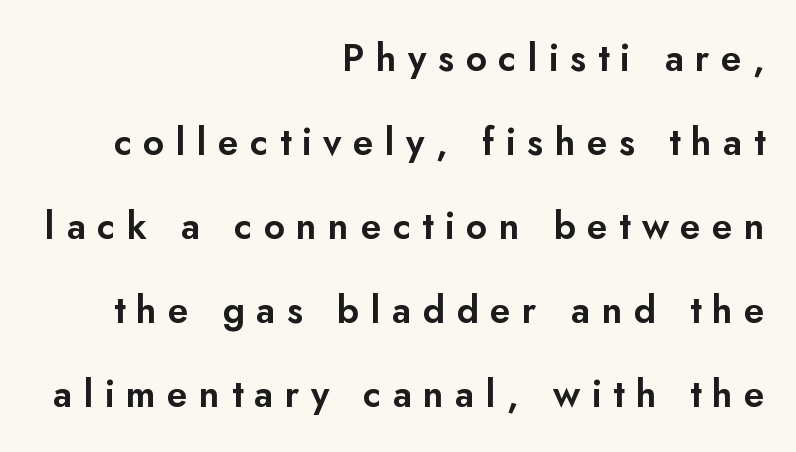
Q: Is the text italic (slanted)? A: No, it is upright.
Q: Is the typeface a serif or a sans-serif typeface? A: Sans-serif.
Q: Is the text underlined? A: No.
Q: How is the paragraph aligned? A: Right-aligned.
Q: Is the spacing between letters normal or unusually wide? A: Unusually wide.
Q: Is the spacing between lines tight, normal or loose? A: Loose.
Q: Width (condensed, normal, or wide)? A: Normal.
Q: Stroke contrast? A: Low.
Q: x-height? A: Small.
Q: Monospaced? A: No.
